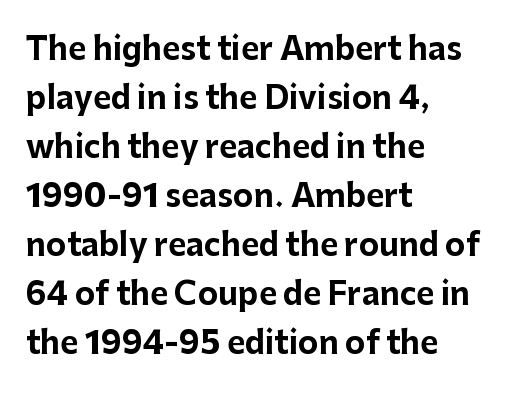
Q: Is the text bold? A: Yes.
Q: Is the text italic (slanted)? A: No, it is upright.
Q: Is the typeface a serif or a sans-serif typeface? A: Sans-serif.
Q: Is the text underlined? A: No.
Q: How is the paragraph aligned? A: Left-aligned.
Q: Is the spacing between letters normal or unusually wide? A: Normal.
Q: Is the spacing between lines tight, normal or loose? A: Normal.
Q: Width (condensed, normal, or wide)? A: Normal.
Q: Stroke contrast? A: Low.
Q: x-height? A: Medium.
Q: Monospaced? A: No.
